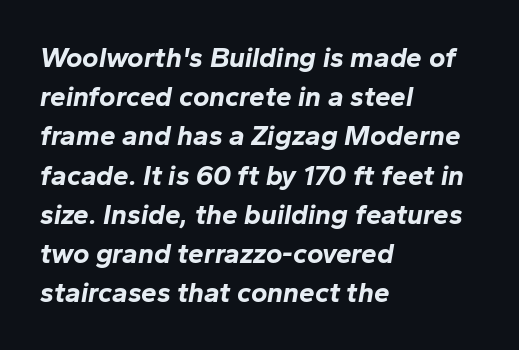
{"italic": "yes", "lean": "right", "slant_degrees": 10, "bold": "yes", "weight": "bold", "width": "normal", "stroke_contrast": "low", "x_height": "medium", "monospaced": "no", "underline": "no", "align": "left", "line_spacing": "normal", "line_spacing_ratio": 1.4, "letter_spacing": "normal", "letter_spacing_em": 0.0, "glyph_px": 28}
